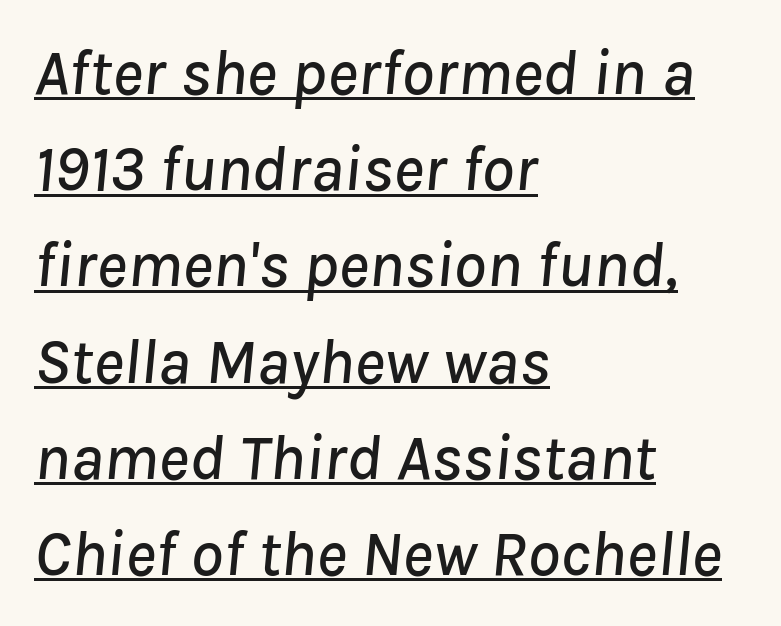
Q: Is the text italic (slanted)? A: Yes, it leans right by about 8 degrees.
Q: Is the text underlined? A: Yes.
Q: How is the paragraph aligned? A: Left-aligned.
Q: Is the spacing between letters normal or unusually wide? A: Normal.
Q: Is the spacing between lines tight, normal or loose? A: Normal.
Q: Width (condensed, normal, or wide)? A: Normal.
Q: Stroke contrast? A: Low.
Q: x-height? A: Medium.
Q: Monospaced? A: No.
